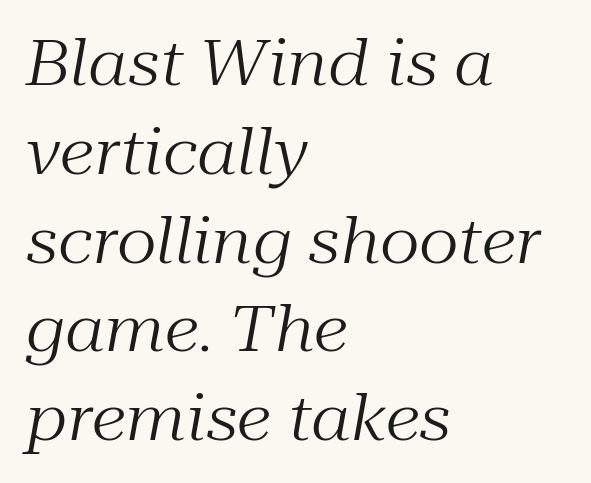
{"serif": "yes", "italic": "yes", "lean": "right", "slant_degrees": 10, "bold": "no", "weight": "regular", "width": "normal", "stroke_contrast": "medium", "x_height": "medium", "monospaced": "no", "underline": "no", "align": "left", "line_spacing": "normal", "line_spacing_ratio": 1.41, "letter_spacing": "normal", "letter_spacing_em": 0.0, "glyph_px": 63}
